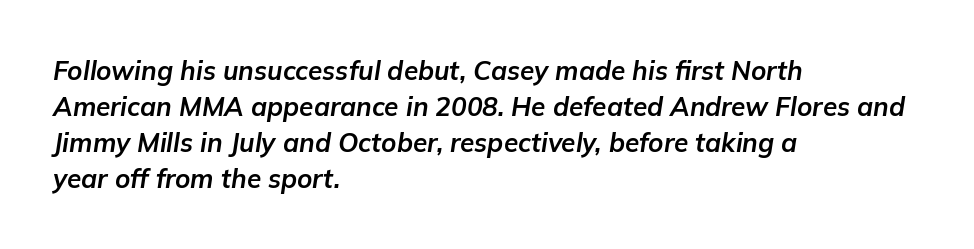
The image shows 26 px bold type, italic (leaning right); set left-aligned, normal line spacing (1.39x), normal letter spacing, not underlined.
